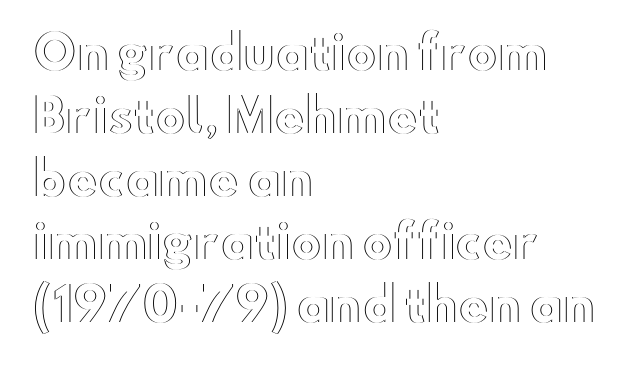
The image shows 46 px wide type, upright; set left-aligned, normal line spacing (1.37x), normal letter spacing, not underlined; a small x-height.
